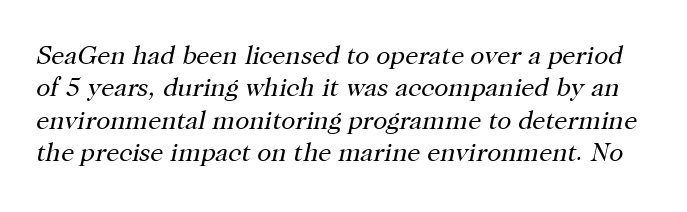
The image shows 26 px text type, italic (leaning right); set normal line spacing (1.25x), normal letter spacing, not underlined.
